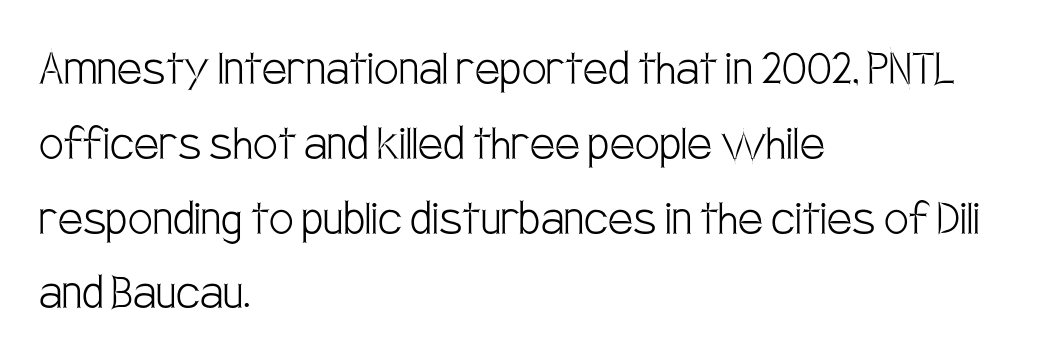
The image shows 55 px light, condensed sans-serif type, upright; set left-aligned, normal line spacing (1.36x), normal letter spacing, not underlined; low stroke contrast and a large x-height.
